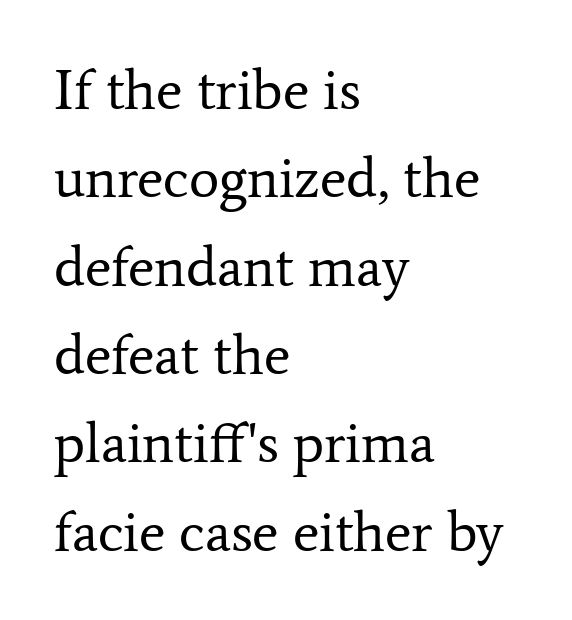
This is the regular roman posture of the typeface. Interline gaps are of average width in this sample. Observe the serifs anchoring each vertical stroke in this sample. Varying glyph widths throughout — classic text-font behaviour. The strokes are not fattened; the text isn't bold. Students, note that the glyphs here touch the page at normal intervals.
